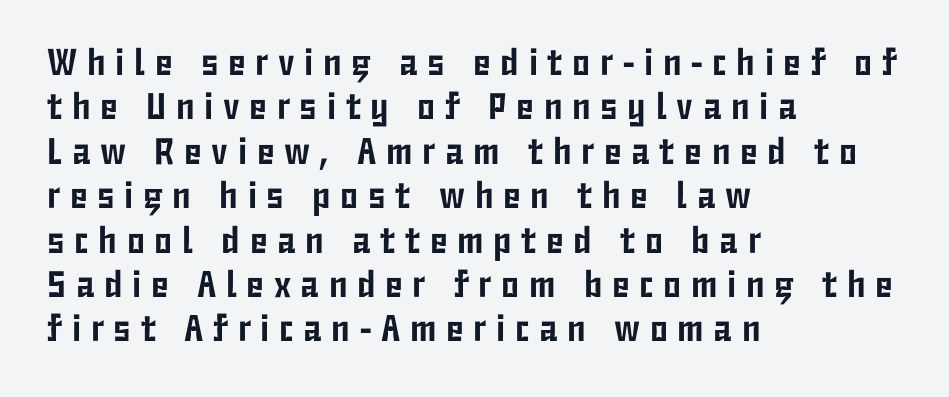
{"serif": "no", "italic": "no", "width": "condensed", "stroke_contrast": "low", "x_height": "medium", "monospaced": "no", "underline": "no", "align": "left", "line_spacing_ratio": 1.2, "letter_spacing": "wide", "letter_spacing_em": 0.26, "glyph_px": 37}
